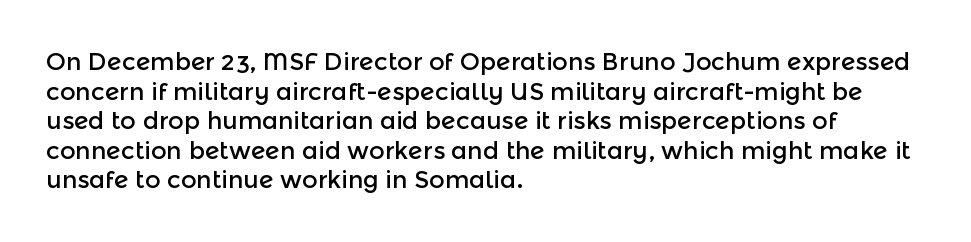
{"italic": "no", "underline": "no", "align": "left", "line_spacing_ratio": 1.23, "letter_spacing": "normal", "letter_spacing_em": 0.0, "glyph_px": 24}
